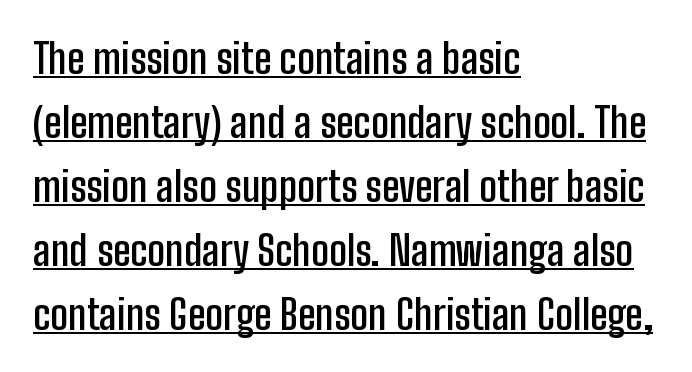
Q: Is the text bold? A: Semi-bold.
Q: Is the text italic (slanted)? A: No, it is upright.
Q: Is the typeface a serif or a sans-serif typeface? A: Sans-serif.
Q: Is the text underlined? A: Yes.
Q: How is the paragraph aligned? A: Left-aligned.
Q: Is the spacing between letters normal or unusually wide? A: Normal.
Q: Is the spacing between lines tight, normal or loose? A: Normal.
Q: Width (condensed, normal, or wide)? A: Condensed.
Q: Stroke contrast? A: Low.
Q: x-height? A: Medium.
Q: Monospaced? A: No.
